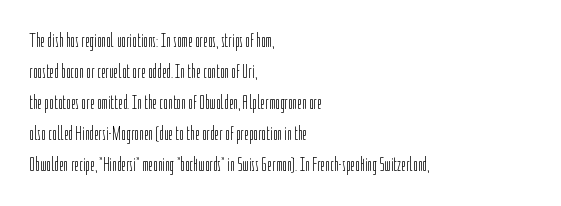
{"italic": "no", "bold": "no", "underline": "no", "align": "left", "line_spacing": "normal", "line_spacing_ratio": 1.55, "letter_spacing": "normal", "letter_spacing_em": 0.0, "glyph_px": 20}
